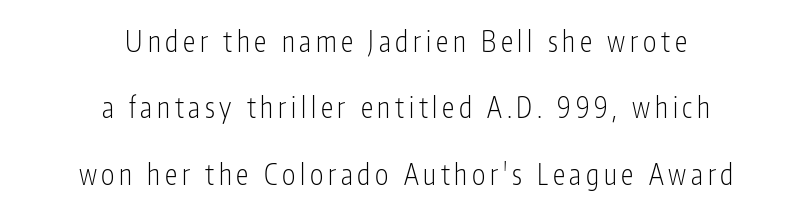
The image shows 28 px light, condensed sans-serif type, upright; set centered, loose line spacing (2.37x), not underlined; low stroke contrast and a medium x-height.
